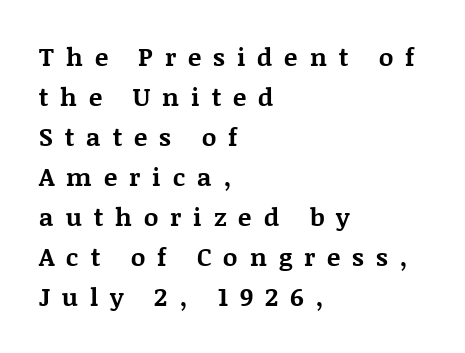
{"italic": "no", "bold": "yes", "underline": "no", "align": "left", "line_spacing": "normal", "line_spacing_ratio": 1.6, "letter_spacing": "wide", "letter_spacing_em": 0.48, "glyph_px": 25}
